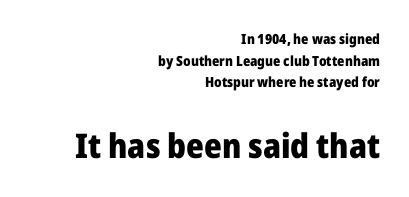
{"serif": "no", "italic": "no", "bold": "yes", "weight": "heavy", "width": "normal", "stroke_contrast": "low", "x_height": "medium", "monospaced": "no", "underline": "no", "align": "right", "line_spacing": "normal", "line_spacing_ratio": 1.54, "letter_spacing": "normal", "letter_spacing_em": 0.0, "larger_block": "second", "size_ratio": 2.43, "glyph_px": 34}
